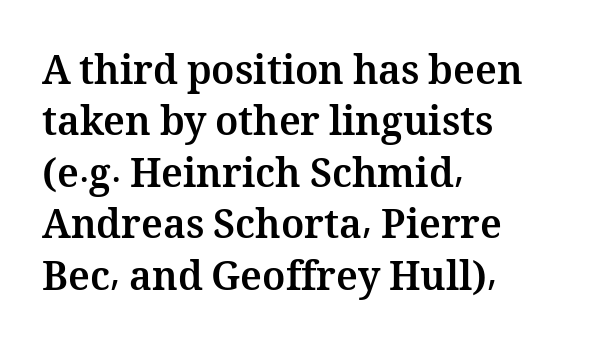
Tracking value appears to be zero — textbook default spacing. Honestly, the row spacing looks completely unremarkable. If you drew a line through each stem, it would be perfectly vertical. The passage shown is typed in a proportional face where columns would drift. Which margin do the lines hug? The left one — the right edge is uneven.
